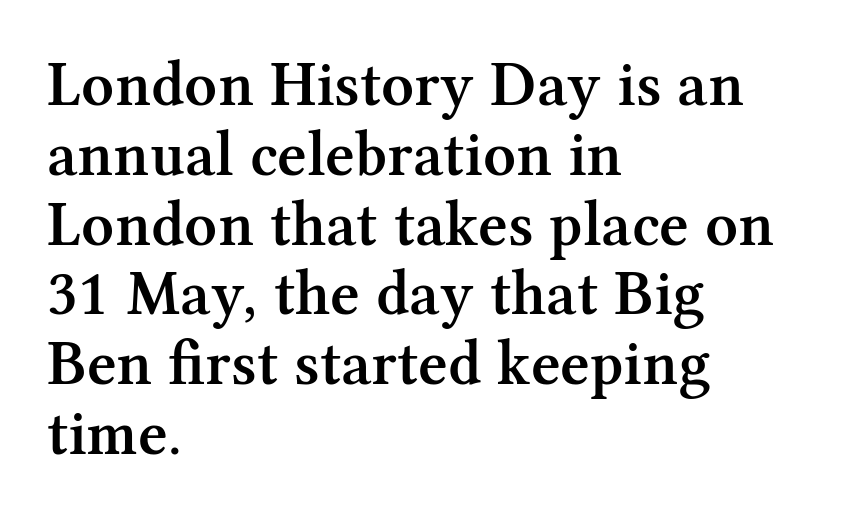
Q: Is the text bold? A: Semi-bold.
Q: Is the text italic (slanted)? A: No, it is upright.
Q: Is the typeface a serif or a sans-serif typeface? A: Serif.
Q: Is the text underlined? A: No.
Q: How is the paragraph aligned? A: Left-aligned.
Q: Is the spacing between letters normal or unusually wide? A: Normal.
Q: Is the spacing between lines tight, normal or loose? A: Tight.
Q: Width (condensed, normal, or wide)? A: Normal.
Q: Stroke contrast? A: Medium.
Q: x-height? A: Medium.
Q: Monospaced? A: No.
